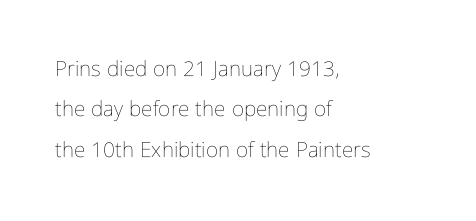
Summary of vertical rhythm: relaxed, with wide interline spacing. The lettering holds an erect, upright posture throughout. This rendering leaves character spacing at its baseline value. These lines stack with their left ends in a neat column.
